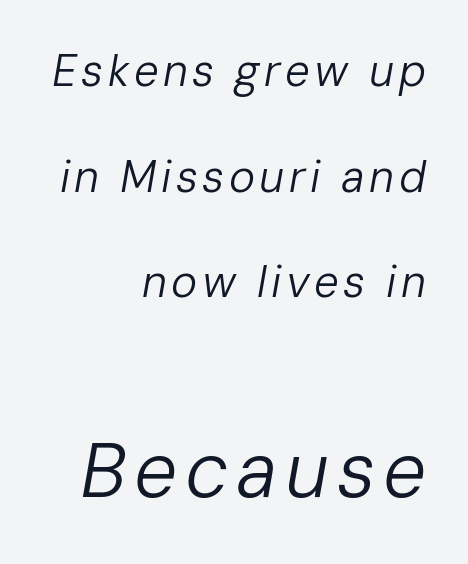
{"italic": "yes", "lean": "right", "slant_degrees": 10, "bold": "no", "weight": "regular", "width": "normal", "stroke_contrast": "low", "x_height": "medium", "monospaced": "no", "underline": "no", "align": "right", "line_spacing": "loose", "line_spacing_ratio": 2.4, "larger_block": "second", "size_ratio": 1.75, "glyph_px": 77}
